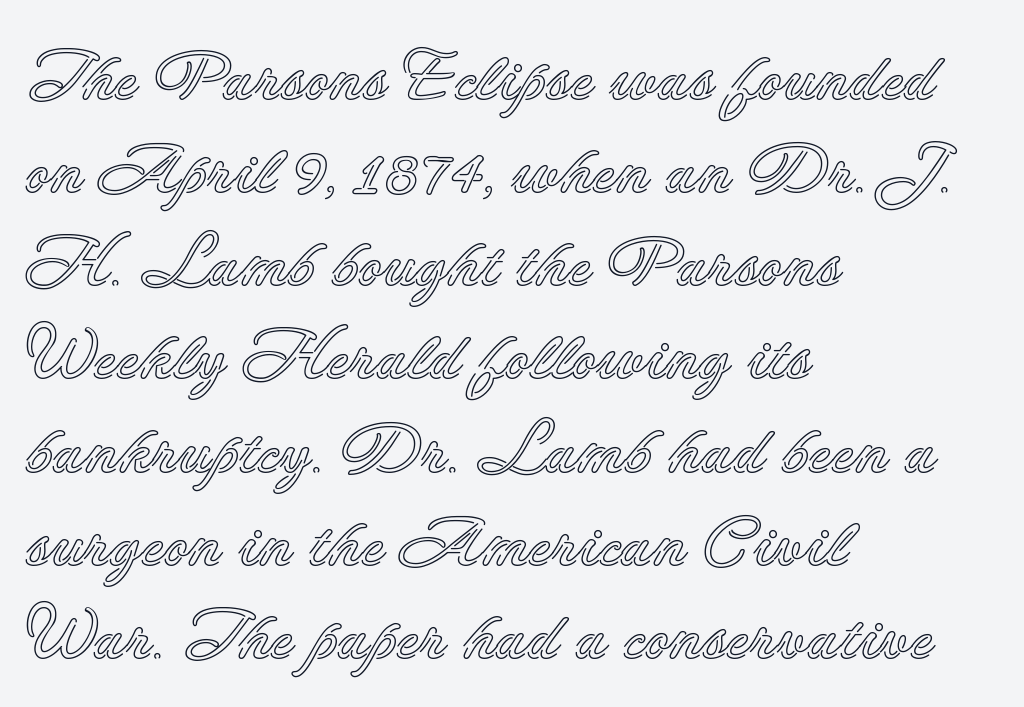
Has an underline been added? It has not. A classic flush-left, rag-right setting is used for this passage. Look at the tracking — it's just the regular setting, nothing added. What's the leading like? Ordinary, nothing unusual.
